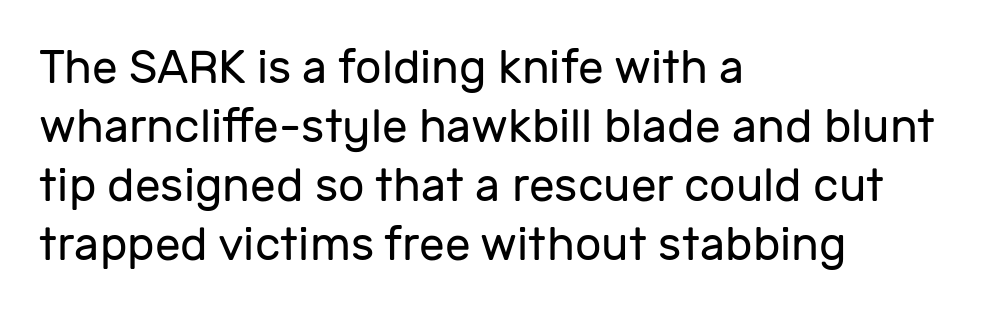
{"serif": "no", "italic": "no", "bold": "no", "weight": "regular", "width": "normal", "stroke_contrast": "low", "x_height": "medium", "monospaced": "no", "underline": "no", "align": "left", "line_spacing": "normal", "line_spacing_ratio": 1.28, "letter_spacing": "normal", "letter_spacing_em": 0.0, "glyph_px": 46}
